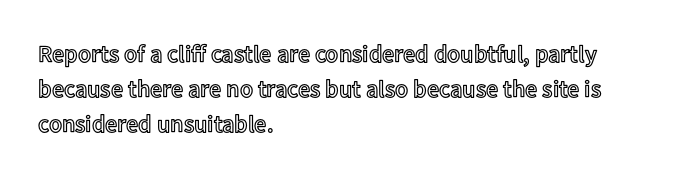
Style check: upright. The designer left line spacing at the default. Casual observation: everything's shoved over to the left. Tracking here is standard; glyphs follow each other at the usual distance. The foot of each line stays bare and open.
